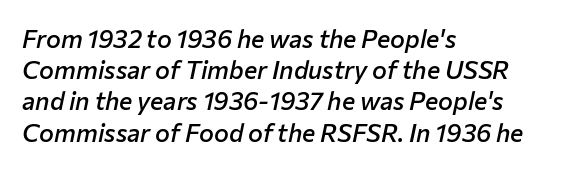
The image shows 25 px text type, italic (leaning right); set left-aligned, normal line spacing (1.25x), normal letter spacing, not underlined.
